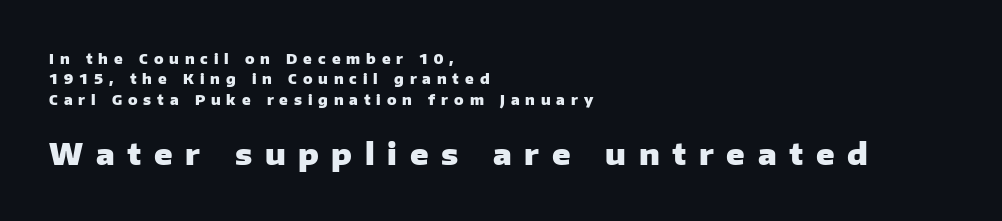
{"serif": "no", "italic": "no", "bold": "yes", "weight": "heavy", "width": "normal", "stroke_contrast": "low", "x_height": "medium", "monospaced": "no", "underline": "no", "align": "left", "line_spacing": "normal", "line_spacing_ratio": 1.45, "letter_spacing": "wide", "letter_spacing_em": 0.42, "larger_block": "second", "size_ratio": 2.14, "glyph_px": 30}
